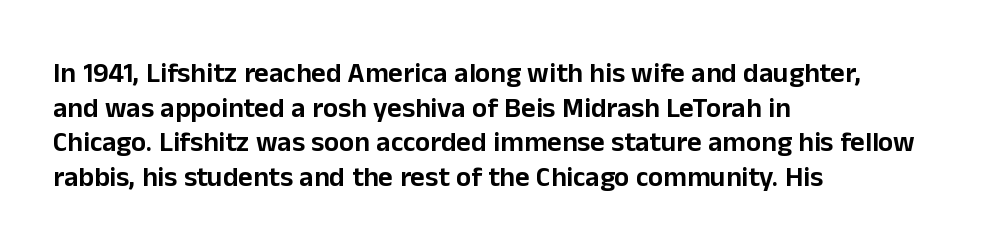
Q: Is the text italic (slanted)? A: No, it is upright.
Q: Is the typeface a serif or a sans-serif typeface? A: Sans-serif.
Q: Is the text underlined? A: No.
Q: How is the paragraph aligned? A: Left-aligned.
Q: Is the spacing between letters normal or unusually wide? A: Normal.
Q: Width (condensed, normal, or wide)? A: Normal.
Q: Stroke contrast? A: Low.
Q: x-height? A: Medium.
Q: Monospaced? A: No.
